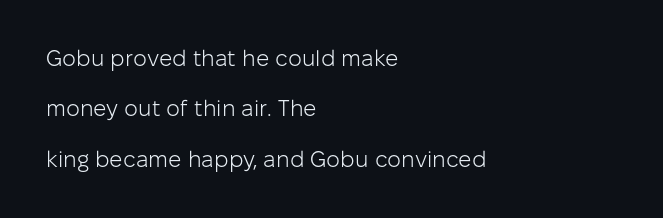
The image shows 22 px text type, upright; set left-aligned, loose line spacing (2.29x), normal letter spacing, not underlined.
